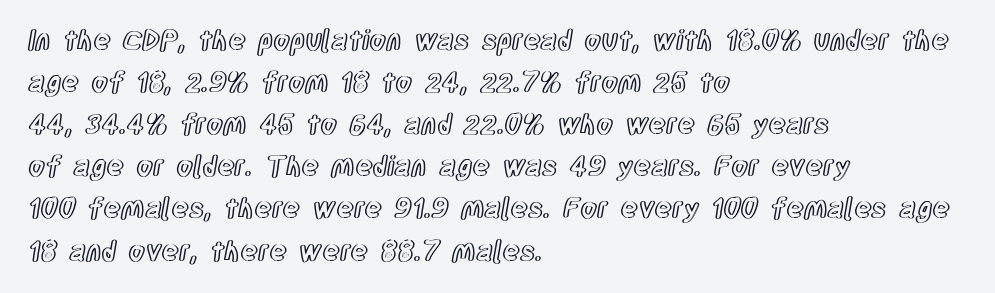
{"underline": "no", "align": "left", "line_spacing": "normal", "line_spacing_ratio": 1.56, "letter_spacing": "normal", "letter_spacing_em": 0.0, "glyph_px": 27}
